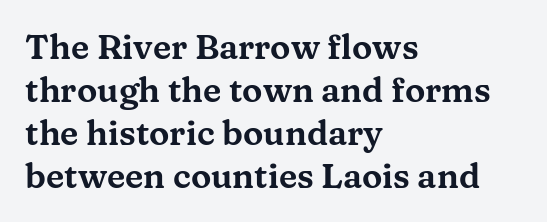
{"serif": "yes", "italic": "no", "width": "wide", "stroke_contrast": "medium", "x_height": "medium", "monospaced": "no", "underline": "no", "align": "left", "line_spacing": "normal", "line_spacing_ratio": 1.26, "letter_spacing": "normal", "letter_spacing_em": 0.0, "glyph_px": 34}
